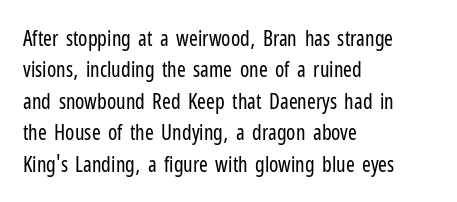
Each row of text sits above clean, open space. Italic? Not at all — the glyphs are vertical. Typeset ragged right — the left edge is the straight one. Each word holds together tightly as a unit, with standard inter-letter gaps. Interline gaps are of average width in this sample.
